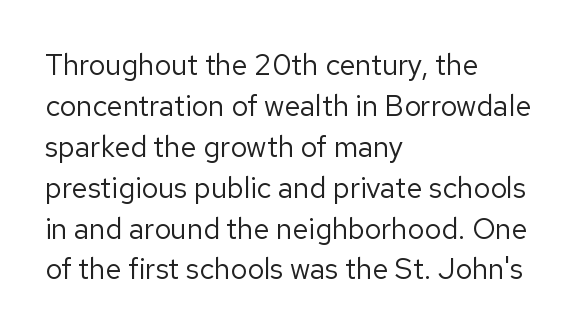
Q: Is the text bold? A: No.
Q: Is the text italic (slanted)? A: No, it is upright.
Q: Is the typeface a serif or a sans-serif typeface? A: Sans-serif.
Q: Is the text underlined? A: No.
Q: How is the paragraph aligned? A: Left-aligned.
Q: Is the spacing between letters normal or unusually wide? A: Normal.
Q: Is the spacing between lines tight, normal or loose? A: Normal.
Q: Width (condensed, normal, or wide)? A: Normal.
Q: Stroke contrast? A: Low.
Q: x-height? A: Medium.
Q: Monospaced? A: No.
